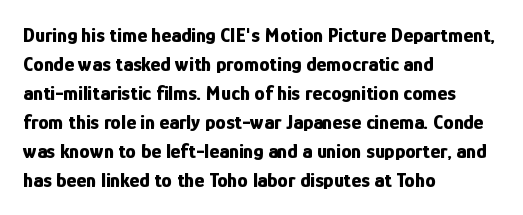
{"italic": "no", "bold": "yes", "underline": "no", "align": "left", "line_spacing": "normal", "line_spacing_ratio": 1.38, "letter_spacing": "normal", "letter_spacing_em": 0.0, "glyph_px": 21}
